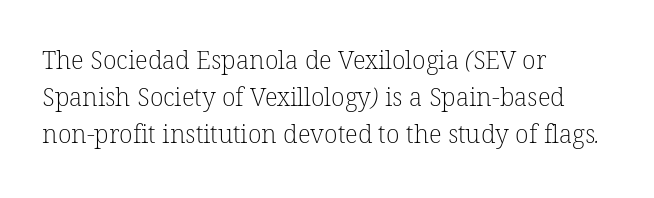
Q: Is the text bold? A: No.
Q: Is the text underlined? A: No.
Q: How is the paragraph aligned? A: Left-aligned.
Q: Is the spacing between letters normal or unusually wide? A: Normal.
Q: Is the spacing between lines tight, normal or loose? A: Normal.
